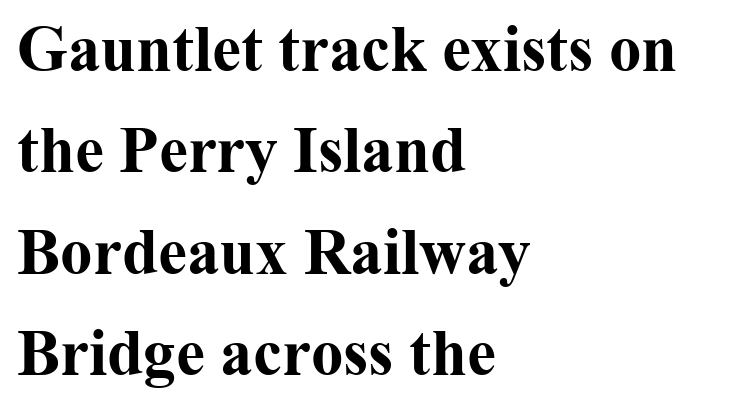
{"serif": "yes", "italic": "no", "bold": "yes", "weight": "bold", "width": "normal", "stroke_contrast": "medium", "x_height": "medium", "monospaced": "no", "underline": "no", "align": "left", "line_spacing": "normal", "line_spacing_ratio": 1.56, "letter_spacing": "normal", "letter_spacing_em": 0.0, "glyph_px": 65}
